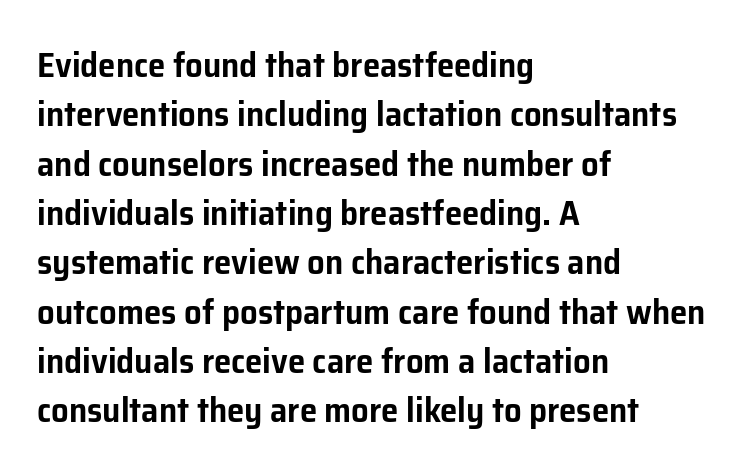
The image shows 35 px sans-serif type, upright; set left-aligned, normal line spacing (1.41x), normal letter spacing, not underlined; low stroke contrast and a medium x-height.
